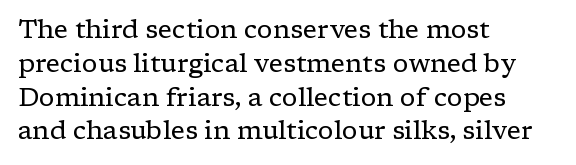
Q: Is the text bold? A: No.
Q: Is the text italic (slanted)? A: No, it is upright.
Q: Is the text underlined? A: No.
Q: How is the paragraph aligned? A: Left-aligned.
Q: Is the spacing between letters normal or unusually wide? A: Normal.
Q: Is the spacing between lines tight, normal or loose? A: Normal.
